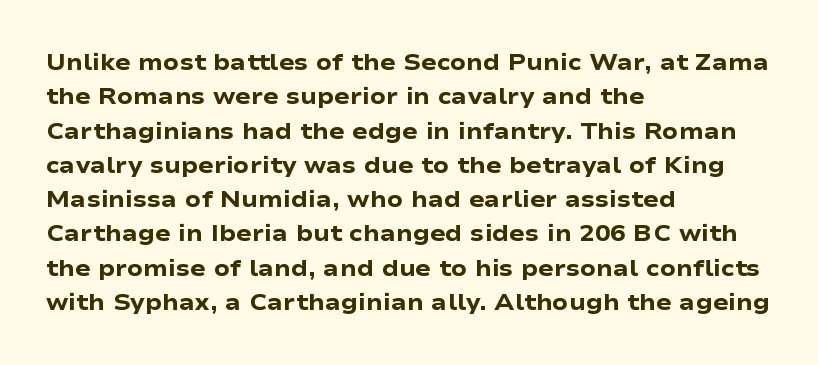
Q: Is the text bold? A: Yes.
Q: Is the text italic (slanted)? A: No, it is upright.
Q: Is the text underlined? A: No.
Q: How is the paragraph aligned? A: Left-aligned.
Q: Is the spacing between letters normal or unusually wide? A: Normal.
Q: Is the spacing between lines tight, normal or loose? A: Normal.
